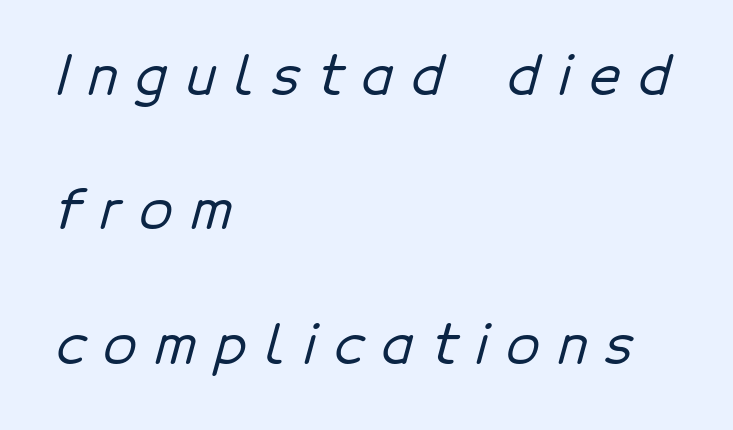
Observe the wide spacing: letters keep a clear distance from each other. No feet cap the strokes, marking this as sans-serif type. Think of a printed novel: that variable character pitch is what you see here. Is there much room between lines? Yes — plenty of vertical air separates them. The specimen omits any rule beneath the text block's lines.
